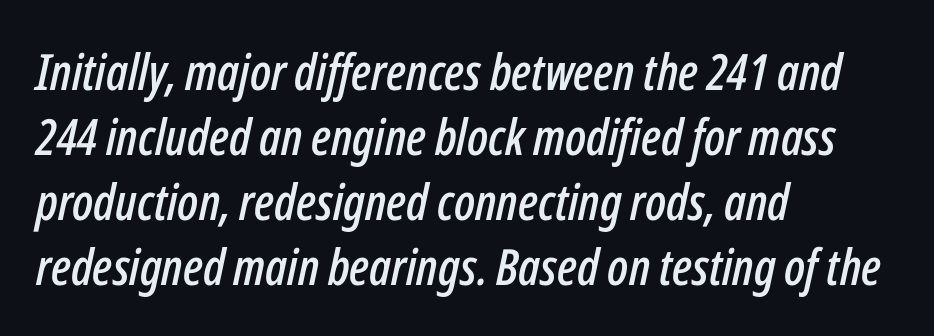
Reading down the block, your eye returns to a fixed left position each line. Think of a printed novel: that variable character pitch is what you see here. A clean baseline with only descenders dipping below it. Between one letter and the next there's only the usual sliver of space. The specimen reads as italic at a glance. Horizontal bands of white between lines are of average thickness.
